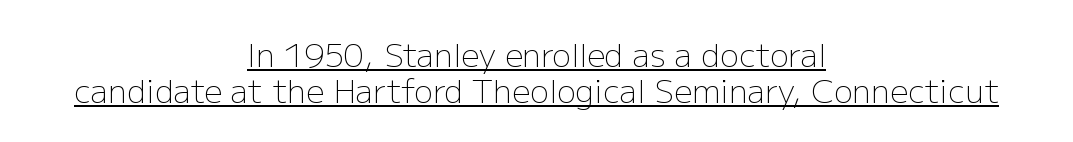
{"serif": "no", "italic": "no", "bold": "no", "weight": "light", "width": "normal", "stroke_contrast": "low", "x_height": "medium", "monospaced": "no", "underline": "yes", "align": "center", "line_spacing": "tight", "line_spacing_ratio": 1.11, "letter_spacing": "normal", "letter_spacing_em": 0.0, "glyph_px": 32}
